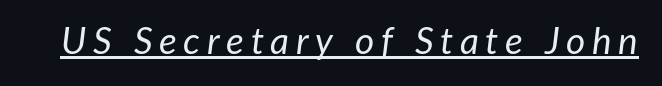
The lettering tilts uniformly, giving the passage an italic look. Heaviness? Minimal to ordinary, like unemphasized prose. Descenders here cross a horizontal rule under the line. The rendering uses natural spacing where letterforms have individual widths.
